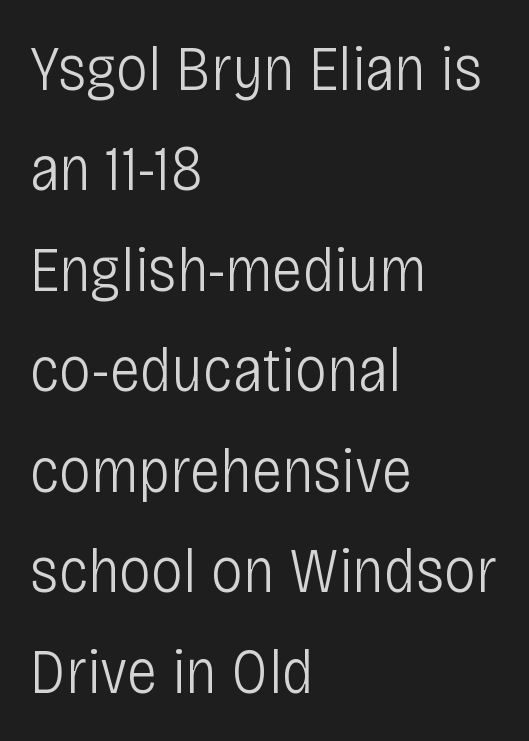
Q: Is the text bold? A: No.
Q: Is the text italic (slanted)? A: No, it is upright.
Q: Is the typeface a serif or a sans-serif typeface? A: Sans-serif.
Q: Is the text underlined? A: No.
Q: How is the paragraph aligned? A: Left-aligned.
Q: Is the spacing between letters normal or unusually wide? A: Normal.
Q: Is the spacing between lines tight, normal or loose? A: Normal.
Q: Width (condensed, normal, or wide)? A: Condensed.
Q: Stroke contrast? A: Low.
Q: x-height? A: Large.
Q: Monospaced? A: No.
